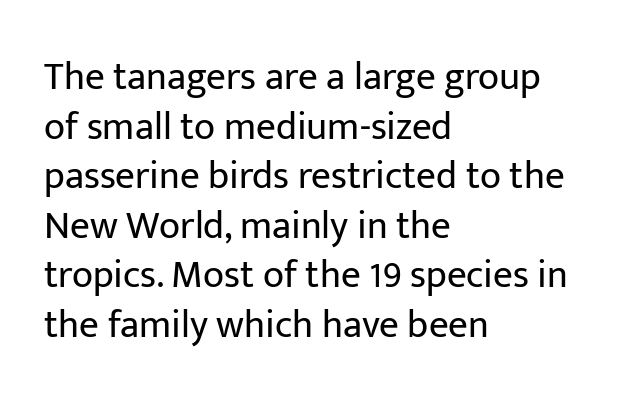
Q: Is the text bold? A: No.
Q: Is the text italic (slanted)? A: No, it is upright.
Q: Is the typeface a serif or a sans-serif typeface? A: Sans-serif.
Q: Is the text underlined? A: No.
Q: How is the paragraph aligned? A: Left-aligned.
Q: Is the spacing between letters normal or unusually wide? A: Normal.
Q: Is the spacing between lines tight, normal or loose? A: Normal.
Q: Width (condensed, normal, or wide)? A: Normal.
Q: Stroke contrast? A: Low.
Q: x-height? A: Medium.
Q: Monospaced? A: No.
